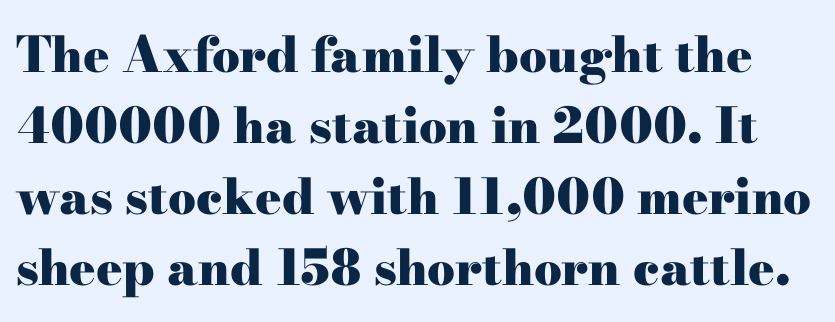
These lines are rendered in a variable-pitch font. Heavy-handed strokes throughout: this text is bold. Nothing unusual about the tracking: characters are spaced as the font intends. In terms of posture, this sample is upright.
